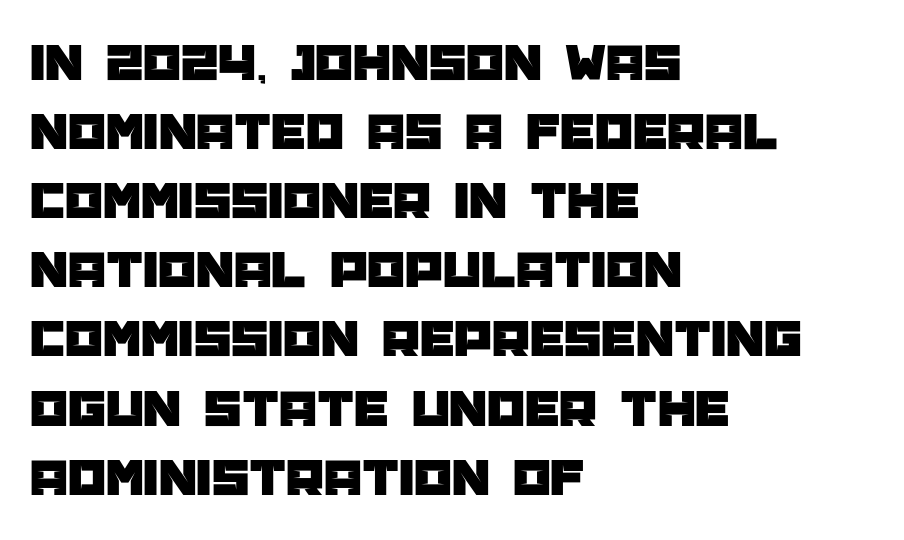
Varying glyph widths throughout — classic text-font behaviour. If you measured baseline to baseline, you'd find a middling distance. Nobody drew a line under any word here. Letterform terminals end flat and unadorned throughout the passage.
